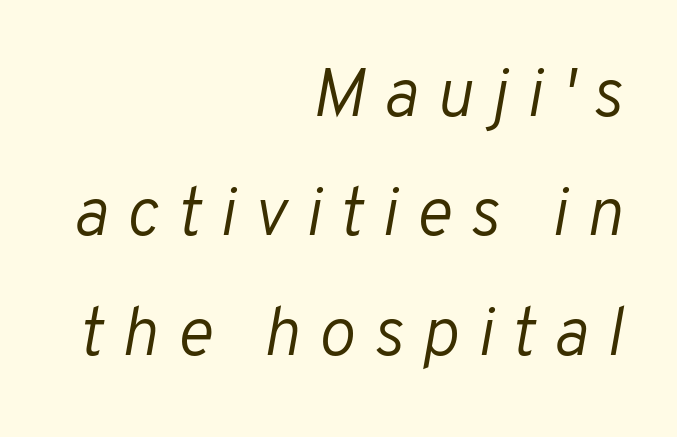
Q: Is the text bold? A: No.
Q: Is the text italic (slanted)? A: Yes, it leans right by about 10 degrees.
Q: Is the text underlined? A: No.
Q: How is the paragraph aligned? A: Right-aligned.
Q: Is the spacing between letters normal or unusually wide? A: Unusually wide.
Q: Width (condensed, normal, or wide)? A: Normal.
Q: Stroke contrast? A: Low.
Q: x-height? A: Medium.
Q: Monospaced? A: No.
